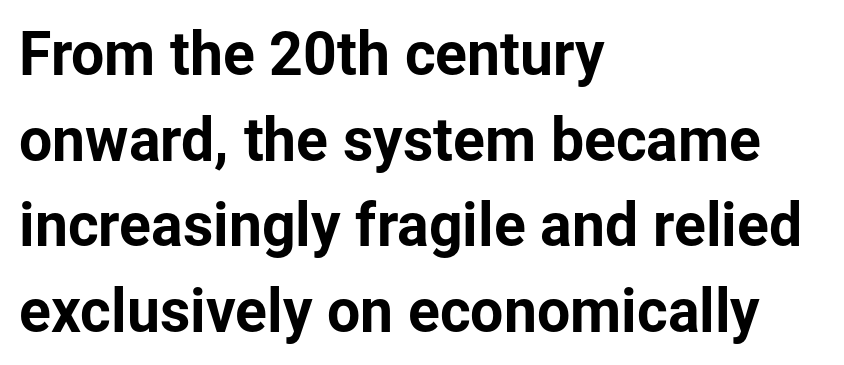
The image shows 59 px sans-serif type, upright; set left-aligned, normal line spacing (1.45x), normal letter spacing, not underlined; low stroke contrast and a medium x-height.
